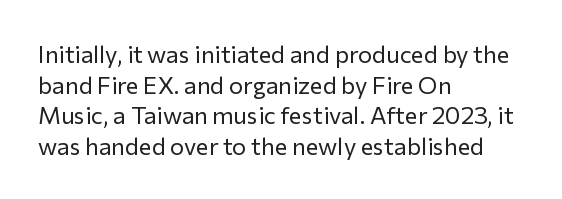
Q: Is the text bold? A: No.
Q: Is the text italic (slanted)? A: No, it is upright.
Q: Is the text underlined? A: No.
Q: How is the paragraph aligned? A: Left-aligned.
Q: Is the spacing between letters normal or unusually wide? A: Normal.
Q: Is the spacing between lines tight, normal or loose? A: Normal.
